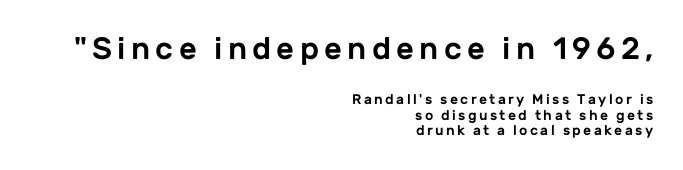
The lines in this sample share a right terminus and differ only in where they begin. Do the characters align in a grid? No, the font is proportional. Has an underline been added? It has not. Designer's note — italics off, roman on. In terms of letterform style, serifs are entirely absent. Summary of vertical rhythm: compact, with narrow interline spacing.
